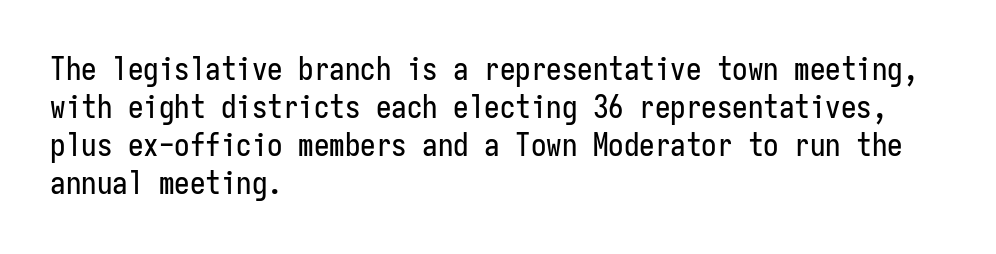
{"serif": "no", "italic": "no", "width": "condensed", "stroke_contrast": "low", "x_height": "medium", "monospaced": "yes", "underline": "no", "align": "left", "line_spacing_ratio": 1.23, "letter_spacing": "normal", "letter_spacing_em": 0.0, "glyph_px": 31}
